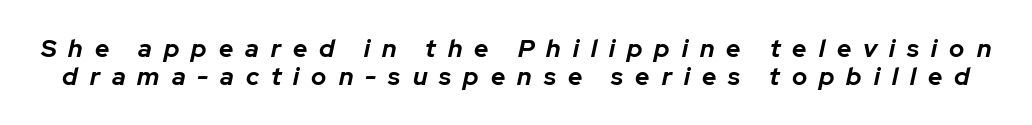
{"italic": "yes", "lean": "right", "slant_degrees": 12, "bold": "yes", "underline": "no", "line_spacing": "tight", "line_spacing_ratio": 1.13, "letter_spacing": "wide", "letter_spacing_em": 0.48, "glyph_px": 25}
